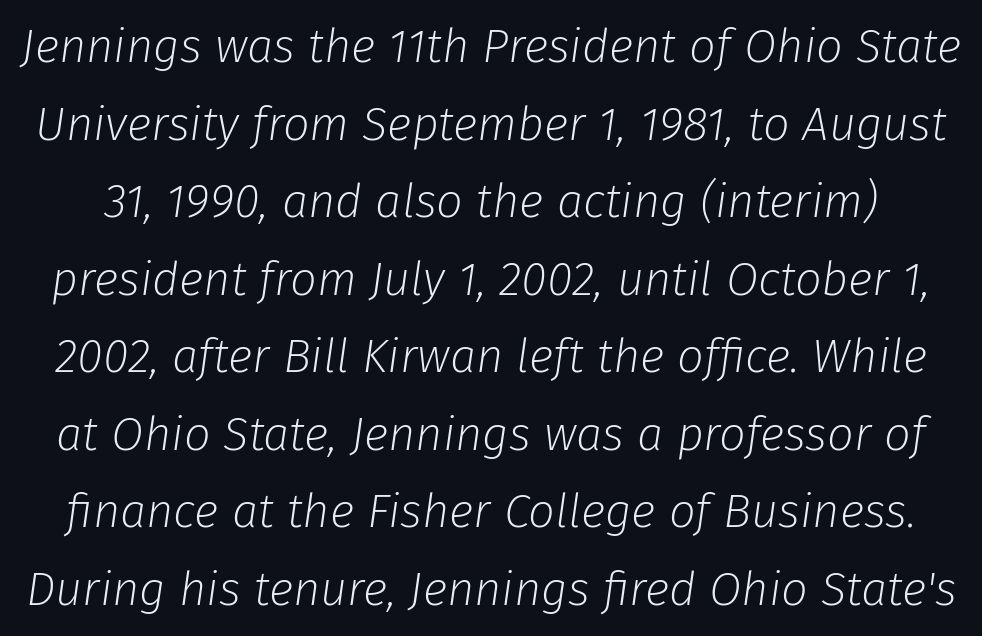
You could not count columns in this text — the font is proportionally spaced. Vertical spacing — default. Ink coverage per letter is moderate at most. Tall strokes in this sample are angled rather than plumb. Words float on clear page, feet unadorned.
